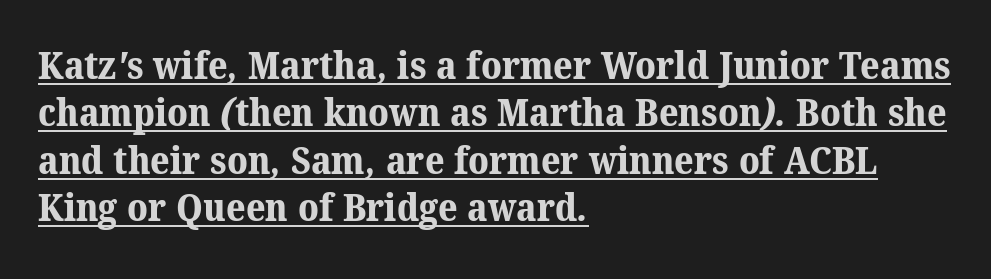
Q: Is the text bold? A: Yes.
Q: Is the typeface a serif or a sans-serif typeface? A: Serif.
Q: Is the text underlined? A: Yes.
Q: How is the paragraph aligned? A: Left-aligned.
Q: Is the spacing between letters normal or unusually wide? A: Normal.
Q: Is the spacing between lines tight, normal or loose? A: Normal.
Q: Width (condensed, normal, or wide)? A: Normal.
Q: Stroke contrast? A: Medium.
Q: x-height? A: Medium.
Q: Monospaced? A: No.
